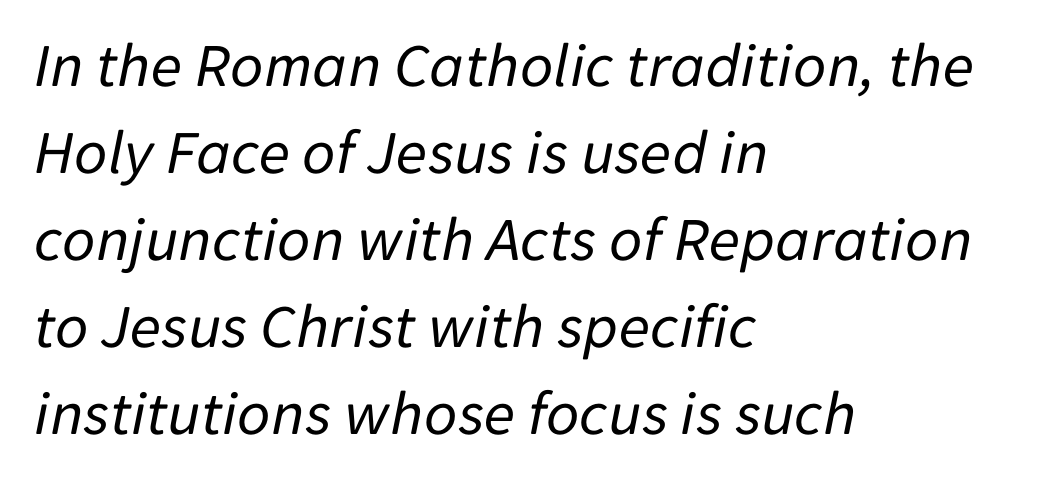
Q: Is the text bold? A: No.
Q: Is the text italic (slanted)? A: Yes, it leans right by about 11 degrees.
Q: Is the text underlined? A: No.
Q: How is the paragraph aligned? A: Left-aligned.
Q: Is the spacing between letters normal or unusually wide? A: Normal.
Q: Is the spacing between lines tight, normal or loose? A: Normal.
Q: Width (condensed, normal, or wide)? A: Normal.
Q: Stroke contrast? A: Low.
Q: x-height? A: Medium.
Q: Monospaced? A: No.
